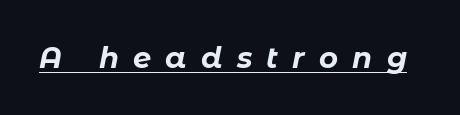
{"italic": "yes", "lean": "right", "slant_degrees": 11, "bold": "yes", "weight": "bold", "width": "normal", "stroke_contrast": "low", "x_height": "medium", "monospaced": "no", "underline": "yes", "letter_spacing": "wide", "letter_spacing_em": 0.49, "glyph_px": 29}
